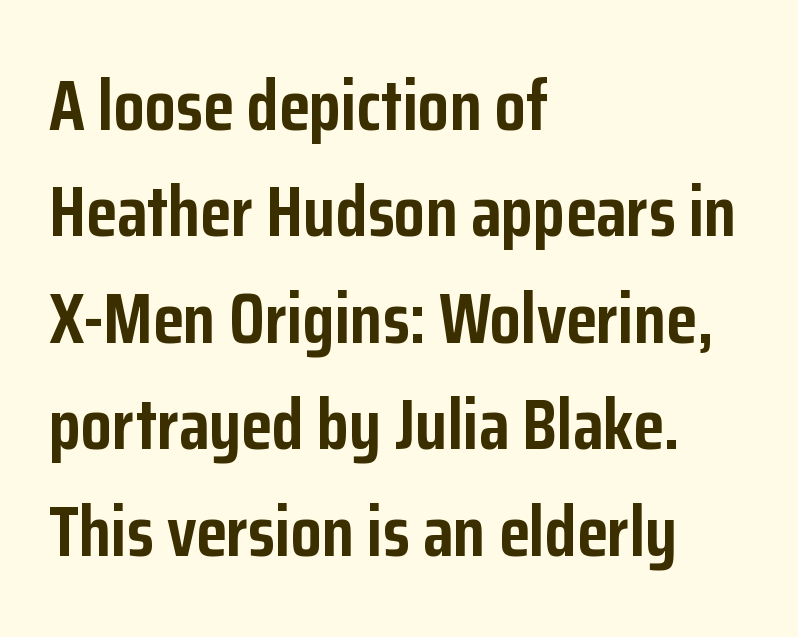
The image shows 71 px semibold, condensed sans-serif type, upright; set left-aligned, normal line spacing (1.5x), normal letter spacing, not underlined; low stroke contrast and a medium x-height.
